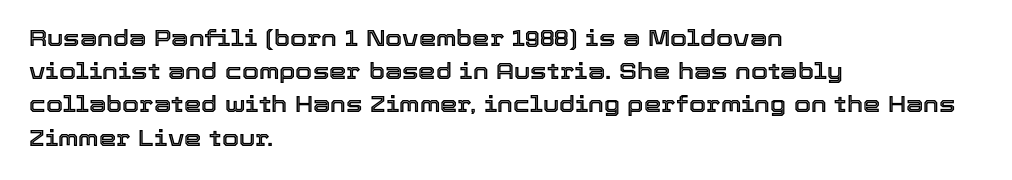
{"italic": "no", "underline": "no", "align": "left", "line_spacing": "normal", "line_spacing_ratio": 1.51, "letter_spacing": "normal", "letter_spacing_em": 0.0, "glyph_px": 22}
